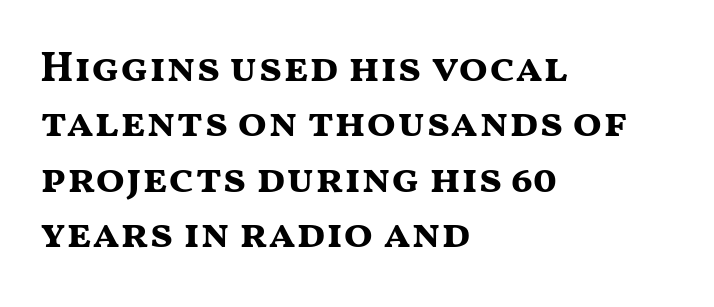
Q: Is the text bold? A: Yes.
Q: Is the text italic (slanted)? A: No, it is upright.
Q: Is the typeface a serif or a sans-serif typeface? A: Sans-serif.
Q: Is the text underlined? A: No.
Q: How is the paragraph aligned? A: Left-aligned.
Q: Is the spacing between letters normal or unusually wide? A: Normal.
Q: Is the spacing between lines tight, normal or loose? A: Normal.
Q: Width (condensed, normal, or wide)? A: Wide.
Q: Stroke contrast? A: Medium.
Q: x-height? A: Medium.
Q: Monospaced? A: No.
